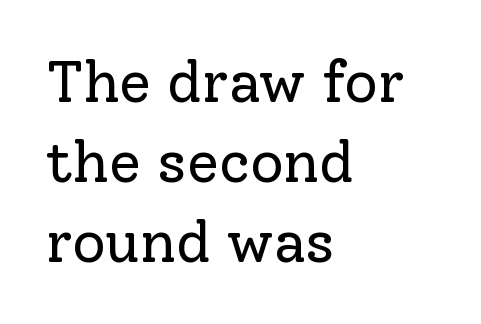
Q: Is the text bold? A: No.
Q: Is the text italic (slanted)? A: No, it is upright.
Q: Is the typeface a serif or a sans-serif typeface? A: Serif.
Q: Is the text underlined? A: No.
Q: How is the paragraph aligned? A: Left-aligned.
Q: Is the spacing between letters normal or unusually wide? A: Normal.
Q: Is the spacing between lines tight, normal or loose? A: Normal.
Q: Width (condensed, normal, or wide)? A: Normal.
Q: Stroke contrast? A: Low.
Q: x-height? A: Medium.
Q: Monospaced? A: No.
